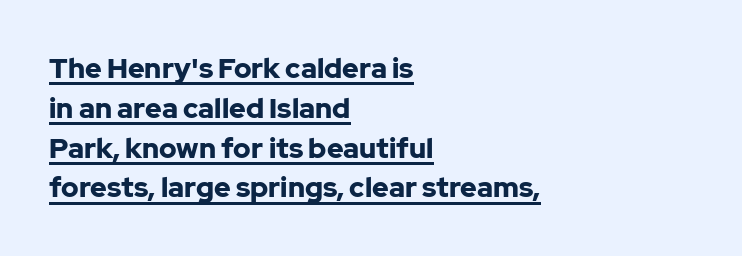
The image shows 28 px bold sans-serif type, upright; set left-aligned, normal line spacing (1.42x), normal letter spacing, underlined; low stroke contrast and a medium x-height.
